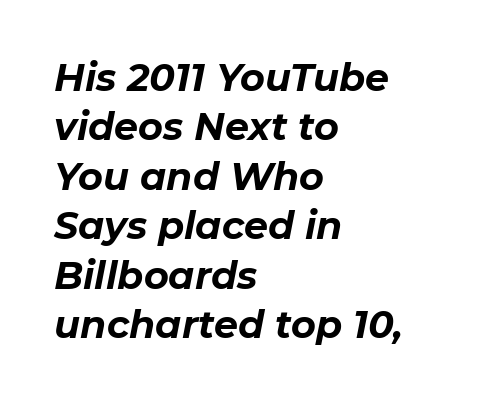
The image shows 38 px bold type, italic (leaning right); set left-aligned, normal line spacing (1.3x), normal letter spacing, not underlined; low stroke contrast and a medium x-height.
